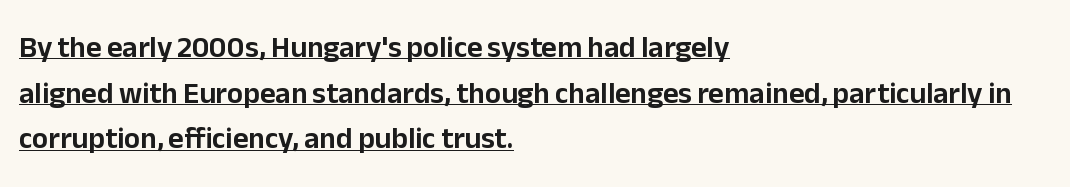
Line beginnings align vertically; line endings do not. No italicization has been applied; the sample stays upright. The letters carry no serifs — their stems end cleanly without finishing strokes. Think of a printed novel: that variable character pitch is what you see here. Normally led — the rows are evenly, conventionally spaced. The line texture is even and compact thanks to regular tracking.
